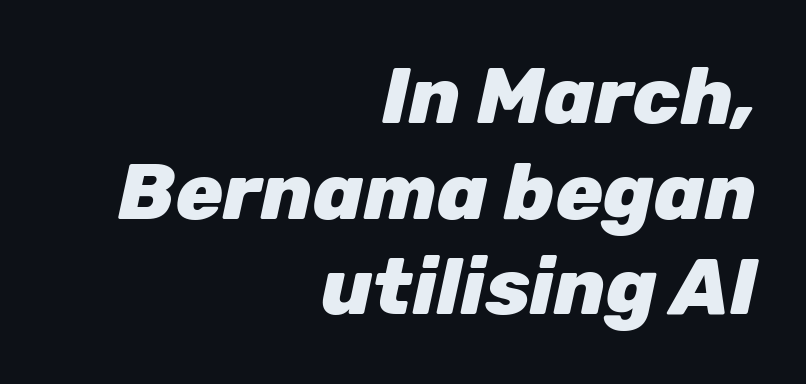
Q: Is the text bold? A: Yes.
Q: Is the text italic (slanted)? A: Yes, it leans right by about 12 degrees.
Q: Is the text underlined? A: No.
Q: How is the paragraph aligned? A: Right-aligned.
Q: Is the spacing between letters normal or unusually wide? A: Normal.
Q: Width (condensed, normal, or wide)? A: Normal.
Q: Stroke contrast? A: Low.
Q: x-height? A: Medium.
Q: Monospaced? A: No.
